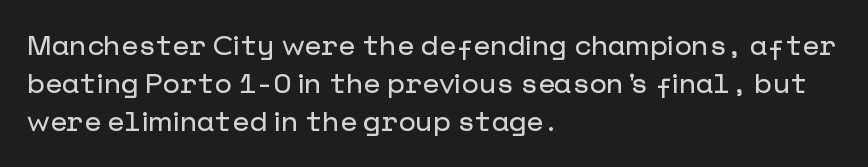
The image shows 28 px sans-serif type, upright; set left-aligned, normal line spacing (1.35x), normal letter spacing, not underlined; low stroke contrast and a medium x-height.
